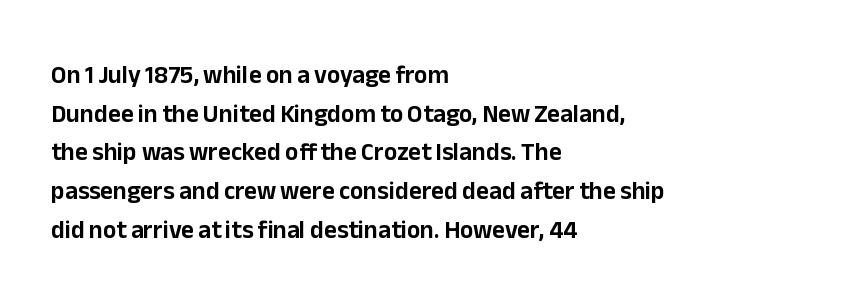
Q: Is the text italic (slanted)? A: No, it is upright.
Q: Is the text underlined? A: No.
Q: How is the paragraph aligned? A: Left-aligned.
Q: Is the spacing between letters normal or unusually wide? A: Normal.
Q: Is the spacing between lines tight, normal or loose? A: Normal.
